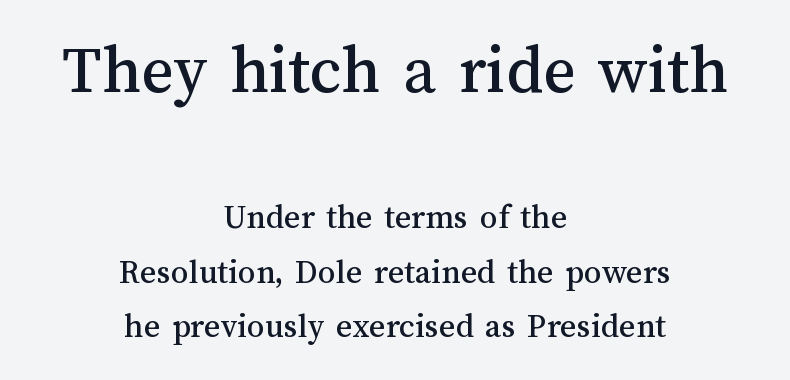
This rendering features lettering with no underline. The face used here is proportionally spaced, like ordinary book or web type. You get the large type first, then a drop to smaller type. Regular leading.
